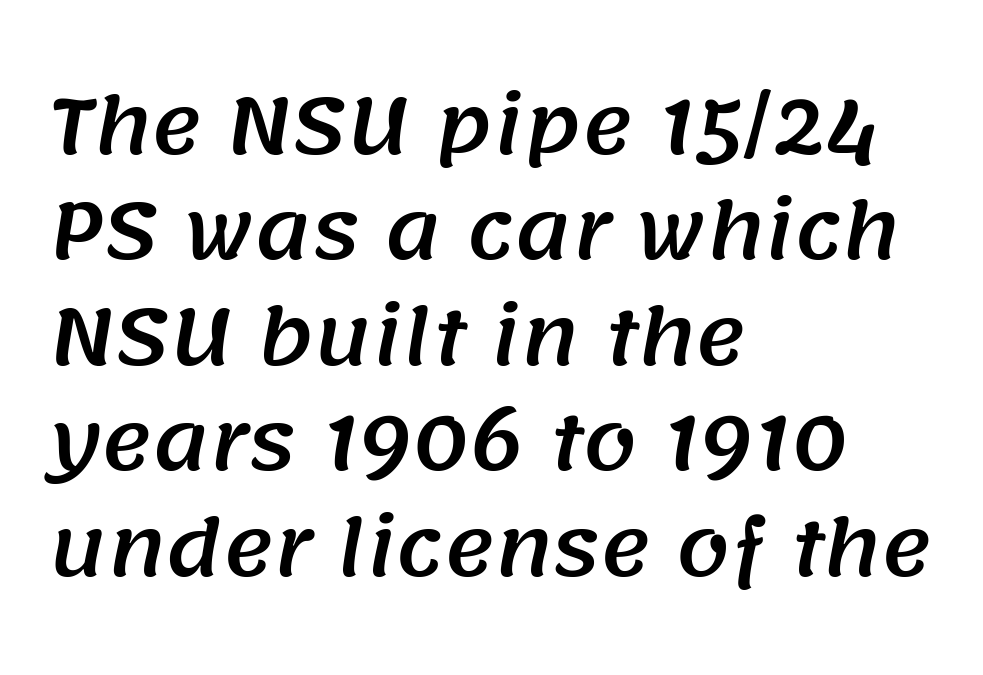
The image shows 77 px sans-serif type; set left-aligned, normal line spacing (1.37x), normal letter spacing, not underlined; medium stroke contrast and a large x-height.
